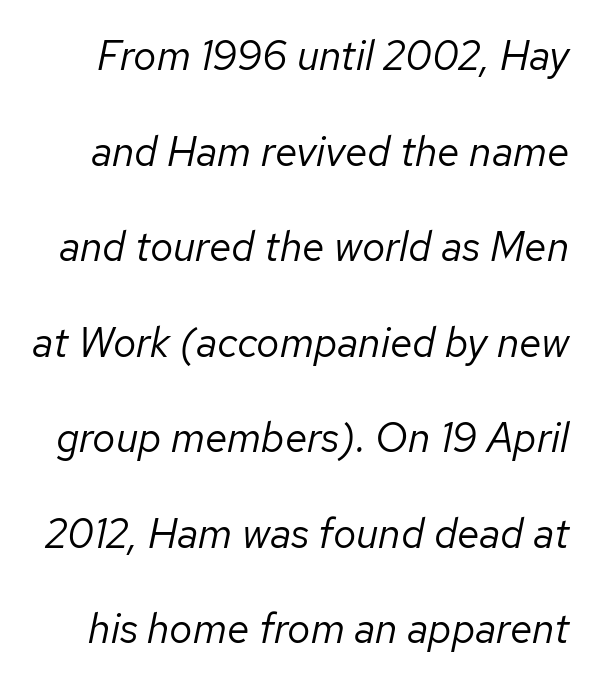
The image shows 41 px regular-weight type, italic (leaning right); set loose line spacing (2.33x), normal letter spacing, not underlined; low stroke contrast and a medium x-height.
